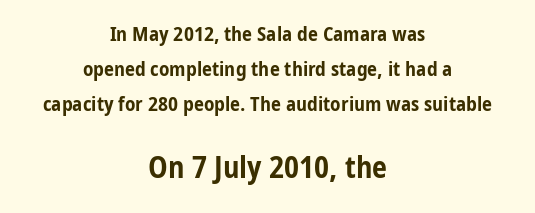
The image shows 30 px bold, condensed sans-serif type, upright; set centered, line spacing 1.75x, normal letter spacing, not underlined; the second (bottom) block is 1.5x larger; low stroke contrast and a medium x-height.
